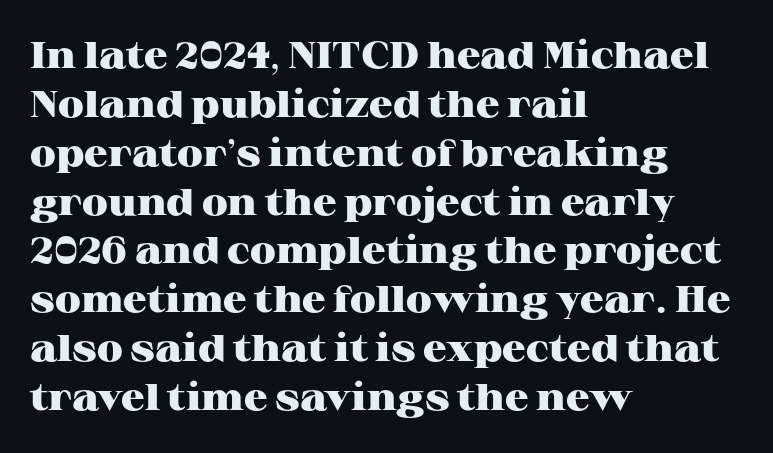
{"serif": "yes", "italic": "no", "bold": "yes", "weight": "heavy", "width": "wide", "stroke_contrast": "high", "x_height": "medium", "monospaced": "no", "underline": "no", "align": "left", "line_spacing": "normal", "line_spacing_ratio": 1.32, "letter_spacing": "normal", "letter_spacing_em": 0.0, "glyph_px": 37}
